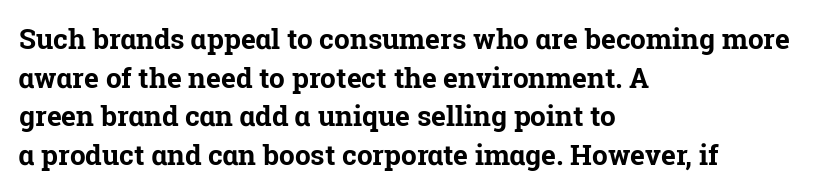
Students, this is bold: see how much ink each stroke carries. These lines are set flush left with a ragged right edge. The letterforms sit shoulder to shoulder at normal distance. Line spacing here is normal.
